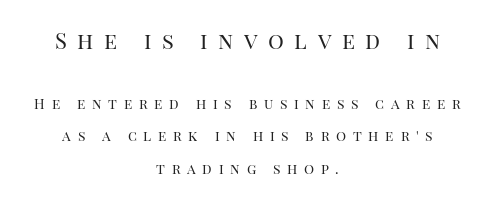
The image shows 22 px text type, upright; set centered, loose line spacing (2.3x), unusually wide letter spacing (+0.48 em), not underlined; the first (top) block is 1.57x larger.
